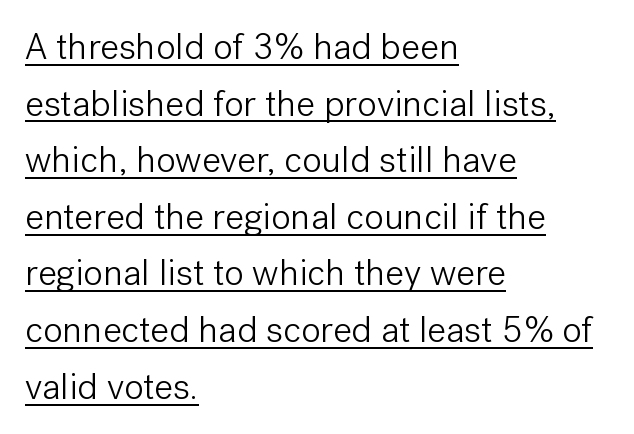
{"serif": "no", "italic": "no", "bold": "no", "weight": "light", "width": "normal", "stroke_contrast": "low", "x_height": "medium", "monospaced": "no", "underline": "yes", "align": "left", "line_spacing": "normal", "line_spacing_ratio": 1.53, "letter_spacing": "normal", "letter_spacing_em": 0.0, "glyph_px": 37}
